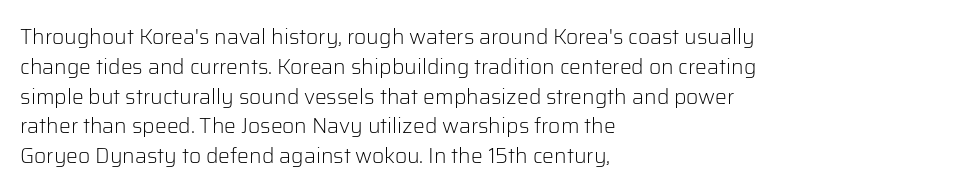
{"italic": "no", "bold": "no", "underline": "no", "align": "left", "line_spacing": "normal", "line_spacing_ratio": 1.42, "letter_spacing": "normal", "letter_spacing_em": 0.0, "glyph_px": 21}
